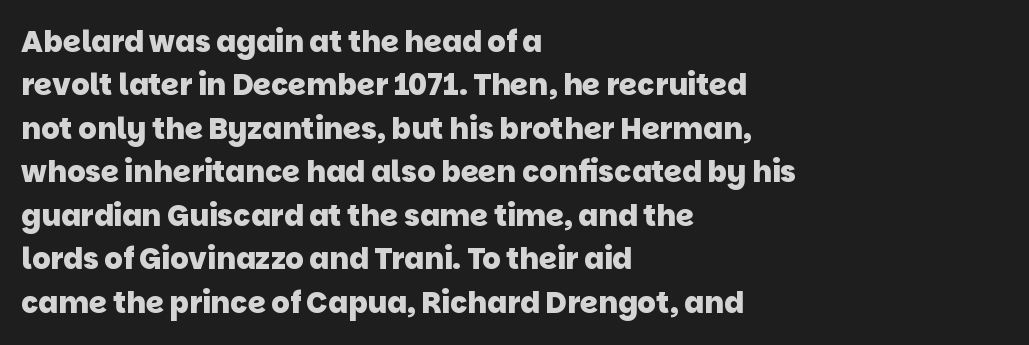
The rendering anchors every line to the left-hand side. Honestly, there is no underline to notice here at all. On the weight axis this lands at bold, roughly 700. Tracking value appears to be zero — textbook default spacing. These lines are composed in type without serifs. Spacing verdict: proportional, widths tailored to each character.
